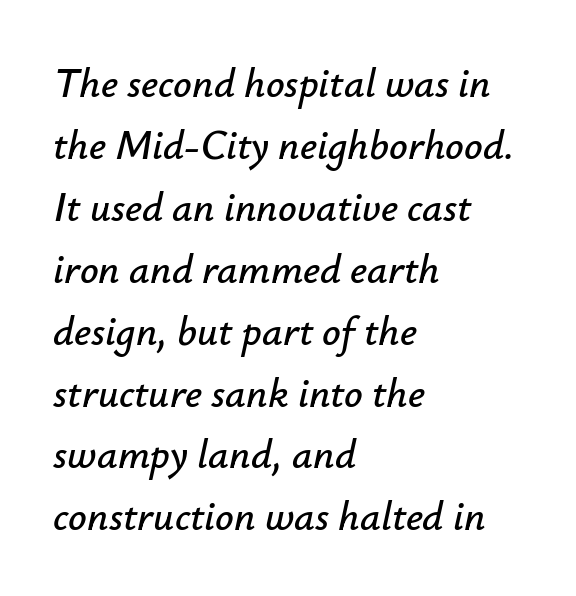
Q: Is the text italic (slanted)? A: Yes, it leans right by about 12 degrees.
Q: Is the text underlined? A: No.
Q: How is the paragraph aligned? A: Left-aligned.
Q: Is the spacing between letters normal or unusually wide? A: Normal.
Q: Is the spacing between lines tight, normal or loose? A: Normal.
Q: Width (condensed, normal, or wide)? A: Normal.
Q: Stroke contrast? A: Low.
Q: x-height? A: Small.
Q: Monospaced? A: No.
